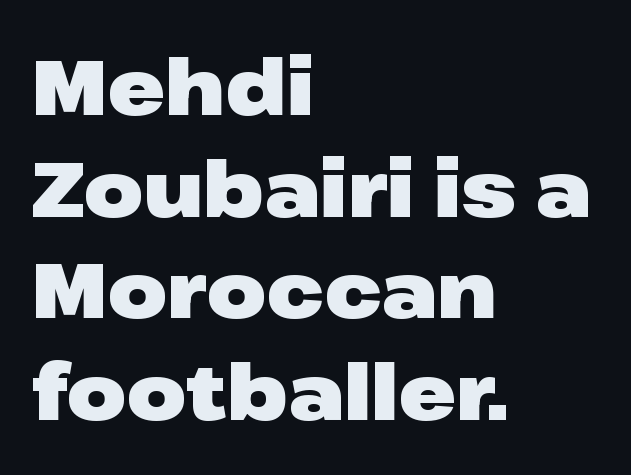
{"serif": "no", "italic": "no", "bold": "yes", "weight": "heavy", "width": "wide", "stroke_contrast": "low", "x_height": "medium", "monospaced": "no", "underline": "no", "align": "left", "line_spacing": "normal", "line_spacing_ratio": 1.32, "letter_spacing": "normal", "letter_spacing_em": 0.0, "glyph_px": 77}
